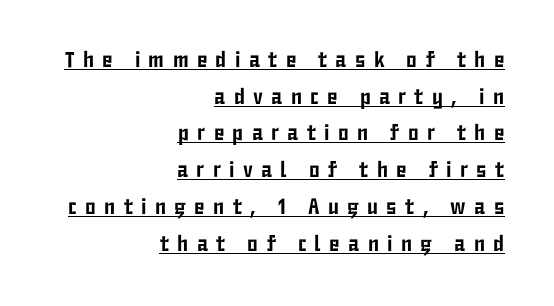
Q: Is the text italic (slanted)? A: No, it is upright.
Q: Is the text underlined? A: Yes.
Q: How is the paragraph aligned? A: Right-aligned.
Q: Is the spacing between letters normal or unusually wide? A: Unusually wide.
Q: Is the spacing between lines tight, normal or loose? A: Normal.
